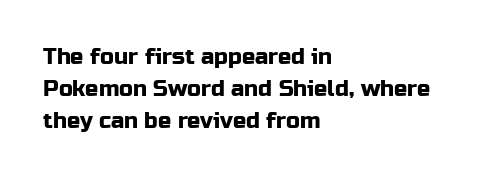
Q: Is the text italic (slanted)? A: No, it is upright.
Q: Is the text underlined? A: No.
Q: How is the paragraph aligned? A: Left-aligned.
Q: Is the spacing between letters normal or unusually wide? A: Normal.
Q: Is the spacing between lines tight, normal or loose? A: Normal.
